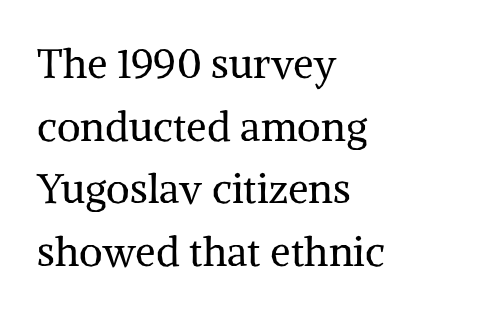
{"serif": "yes", "italic": "no", "bold": "no", "weight": "regular", "width": "normal", "stroke_contrast": "medium", "x_height": "medium", "monospaced": "no", "underline": "no", "align": "left", "line_spacing": "normal", "line_spacing_ratio": 1.53, "letter_spacing": "normal", "letter_spacing_em": 0.0, "glyph_px": 41}
